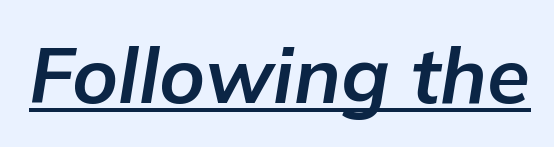
Do the characters align in a grid? No, the font is proportional. Each word holds together tightly as a unit, with standard inter-letter gaps. If you drew a line through each stem, it would be angled. The face used here appears with an underline applied.
